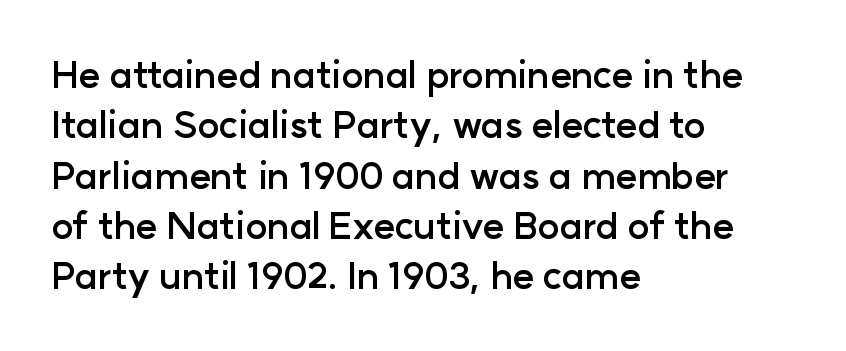
Ascenders rise straight up at ninety degrees. Nobody drew a line under any word here. Note the varied advance widths — an 'i' is clearly narrower than an 'm'. Weight: bold. Teacher's note: observe the even left margin — that is flush-left alignment. Default kerning and tracking; the words read as compact shapes.
